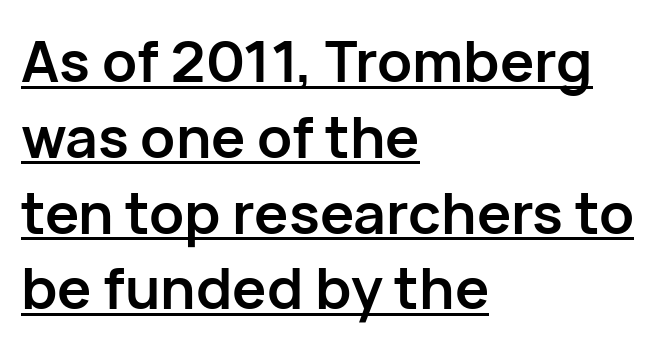
The image shows 57 px semibold sans-serif type, upright; set left-aligned, normal line spacing (1.33x), normal letter spacing, underlined; low stroke contrast and a medium x-height.
